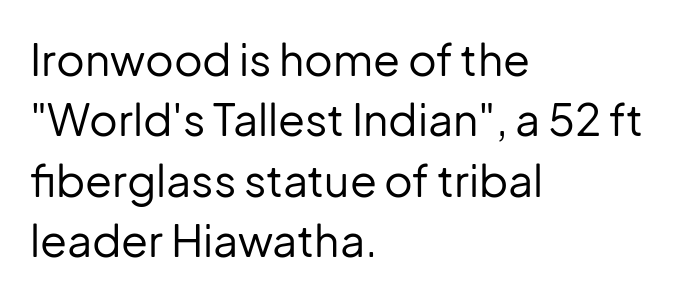
{"serif": "no", "italic": "no", "bold": "no", "weight": "regular", "width": "normal", "stroke_contrast": "low", "x_height": "medium", "monospaced": "no", "underline": "no", "align": "left", "line_spacing": "normal", "line_spacing_ratio": 1.37, "letter_spacing": "normal", "letter_spacing_em": 0.0, "glyph_px": 44}
